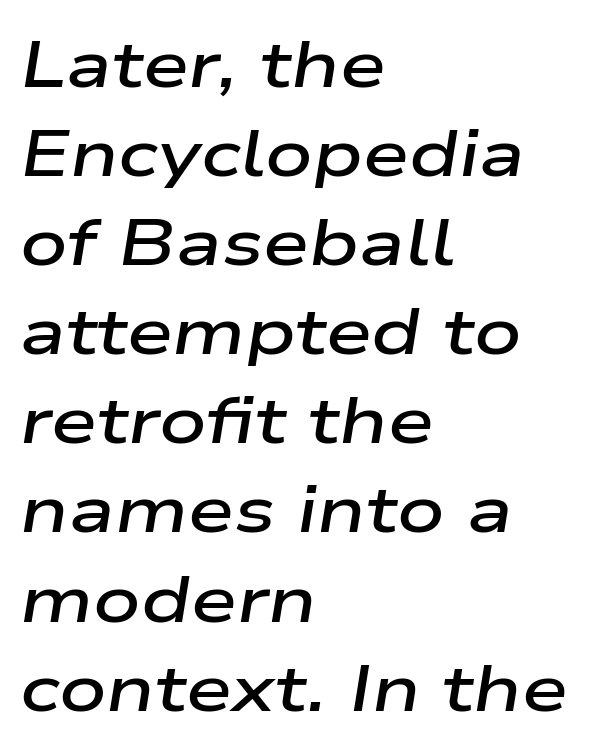
Every character sits at an angle, as italics do. Typographic density is moderately raised because the face is semibold. Here the designer chose a conventional face with non-uniform glyph widths. Letter spacing: default. Leading matches the norm, producing a regular column.
